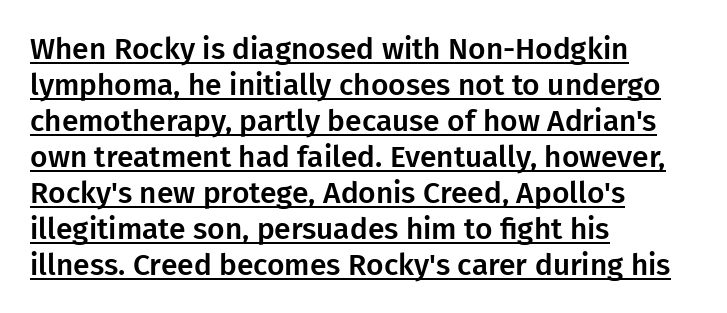
{"serif": "no", "italic": "no", "width": "normal", "stroke_contrast": "low", "x_height": "medium", "monospaced": "no", "underline": "yes", "align": "left", "line_spacing_ratio": 1.2, "letter_spacing": "normal", "letter_spacing_em": 0.0, "glyph_px": 30}
